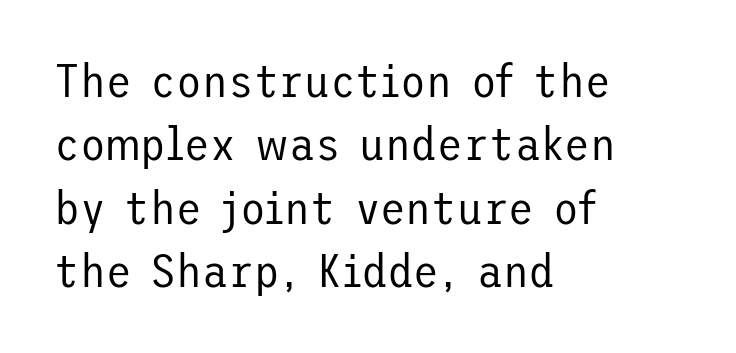
Q: Is the text bold? A: No.
Q: Is the text italic (slanted)? A: No, it is upright.
Q: Is the typeface a serif or a sans-serif typeface? A: Sans-serif.
Q: Is the text underlined? A: No.
Q: How is the paragraph aligned? A: Left-aligned.
Q: Is the spacing between letters normal or unusually wide? A: Normal.
Q: Is the spacing between lines tight, normal or loose? A: Normal.
Q: Width (condensed, normal, or wide)? A: Normal.
Q: Stroke contrast? A: Low.
Q: x-height? A: Medium.
